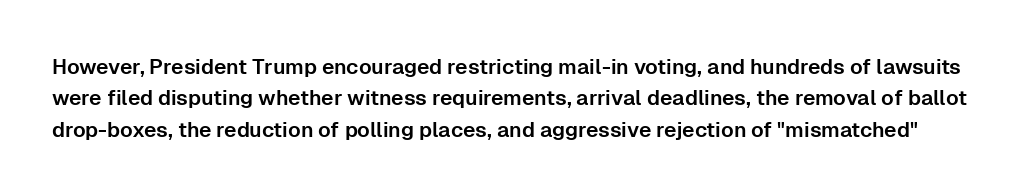
Letter spacing: default. Style check: upright. The zone under the glyphs is completely vacant. Vertical spacing — default.
